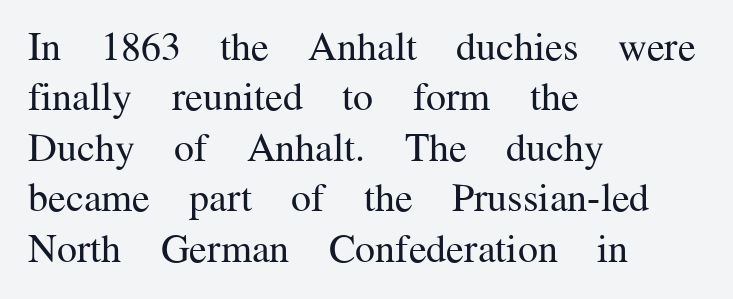
{"serif": "yes", "italic": "no", "bold": "no", "weight": "regular", "width": "normal", "stroke_contrast": "medium", "x_height": "medium", "monospaced": "no", "underline": "no", "align": "left", "line_spacing": "normal", "line_spacing_ratio": 1.26, "letter_spacing": "normal", "letter_spacing_em": 0.0, "glyph_px": 40}
